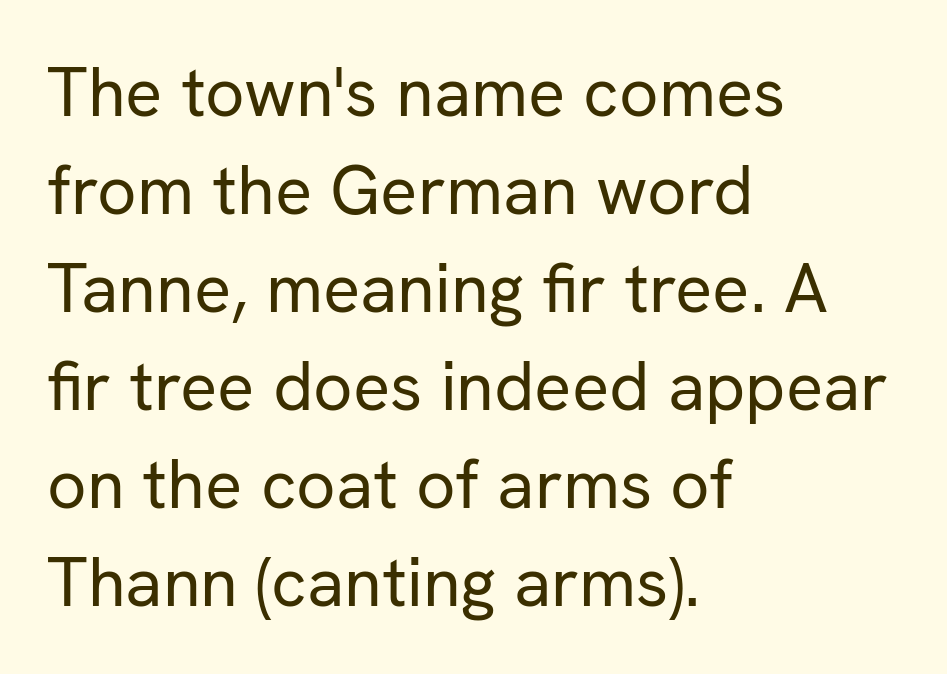
The image shows 69 px regular-weight sans-serif type, upright; set left-aligned, normal line spacing (1.42x), normal letter spacing, not underlined; low stroke contrast and a medium x-height.
